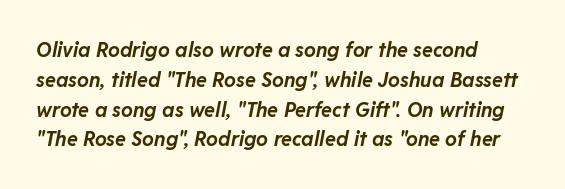
The image shows 20 px bold type, italic (leaning right); set left-aligned, normal line spacing (1.49x), normal letter spacing, not underlined.
